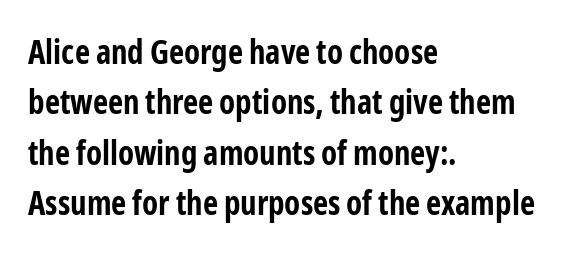
{"serif": "no", "italic": "no", "bold": "yes", "weight": "bold", "width": "condensed", "stroke_contrast": "low", "x_height": "medium", "monospaced": "no", "underline": "no", "align": "left", "line_spacing": "normal", "line_spacing_ratio": 1.53, "letter_spacing": "normal", "letter_spacing_em": 0.0, "glyph_px": 33}
